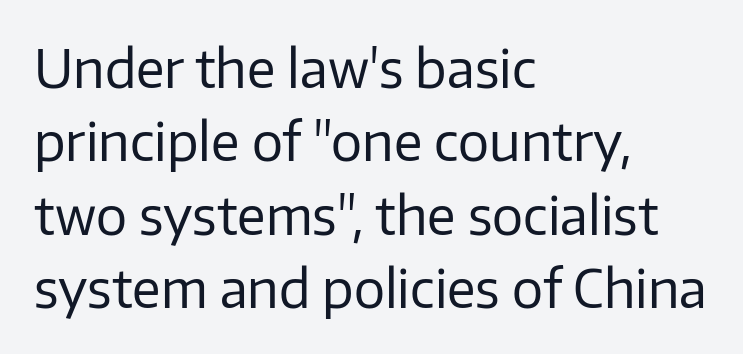
The image shows 52 px regular-weight sans-serif type, upright; set left-aligned, normal line spacing (1.41x), normal letter spacing, not underlined; low stroke contrast and a medium x-height.
